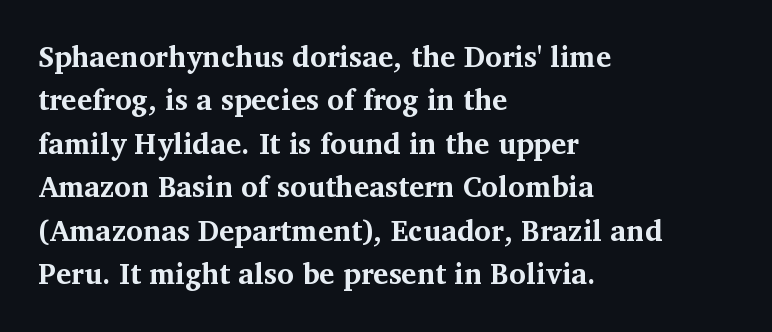
{"serif": "yes", "italic": "no", "bold": "yes", "weight": "bold", "width": "normal", "stroke_contrast": "medium", "x_height": "medium", "monospaced": "no", "underline": "no", "align": "left", "line_spacing": "normal", "line_spacing_ratio": 1.5, "letter_spacing": "normal", "letter_spacing_em": 0.0, "glyph_px": 29}
